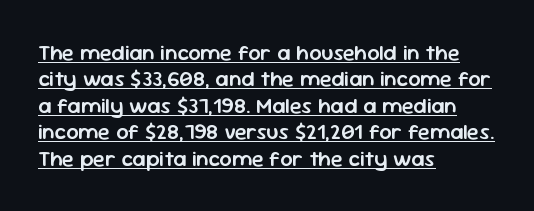
The image shows 22 px text type, upright; set left-aligned, line spacing 1.2x, normal letter spacing, underlined.
